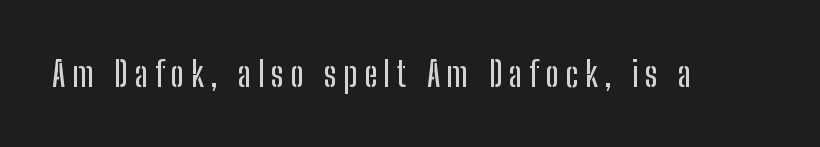
Q: Is the text italic (slanted)? A: No, it is upright.
Q: Is the typeface a serif or a sans-serif typeface? A: Sans-serif.
Q: Is the text underlined? A: No.
Q: Width (condensed, normal, or wide)? A: Condensed.
Q: Stroke contrast? A: Low.
Q: x-height? A: Medium.
Q: Monospaced? A: No.
